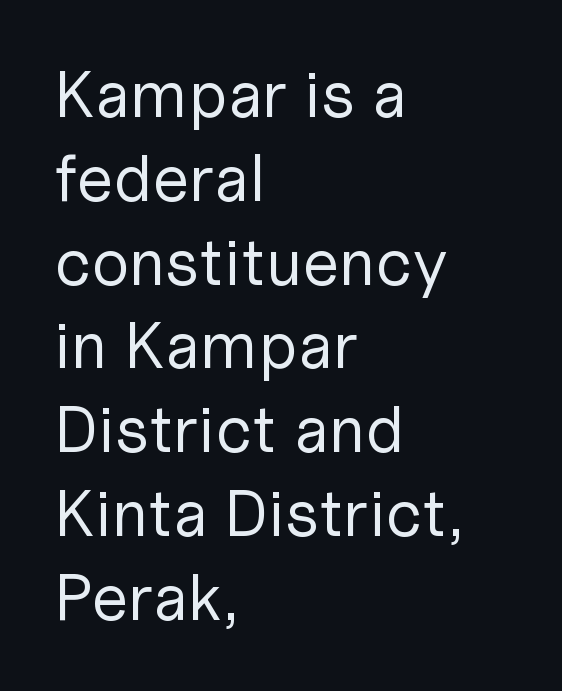
The image shows 66 px regular-weight sans-serif type, upright; set left-aligned, normal line spacing (1.27x), normal letter spacing, not underlined; low stroke contrast and a medium x-height.
